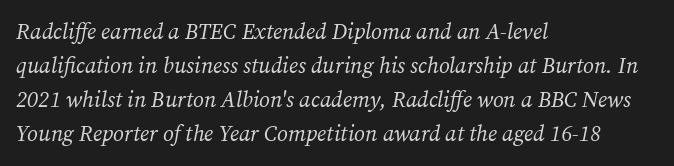
Nobody touched the tracking dial on this one. Normally led — the rows are evenly, conventionally spaced. Letters have the restrained weight of plain body copy at most. Does the copy run flush right? No — it runs flush left. Any mark beneath the type? The region is blank. Observe the lean: these are italic letterforms.
